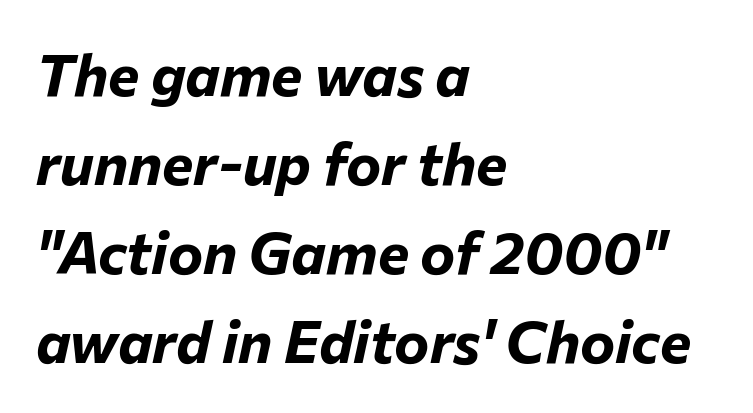
Line beginnings align vertically; line endings do not. Thick stems and heavy bowls — unmistakably bold. Compared with ordinary roman type, these characters are visibly tilted. Letter spacing: default. Compared with typical paragraphs, the rows here are spaced about the same.
